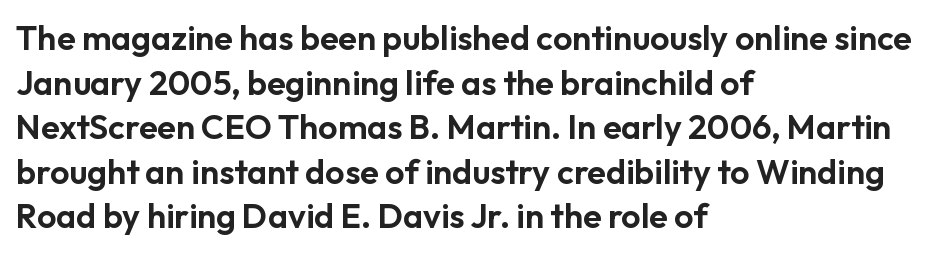
The image shows 34 px sans-serif type, upright; set left-aligned, normal line spacing (1.31x), normal letter spacing, not underlined; low stroke contrast and a medium x-height.
